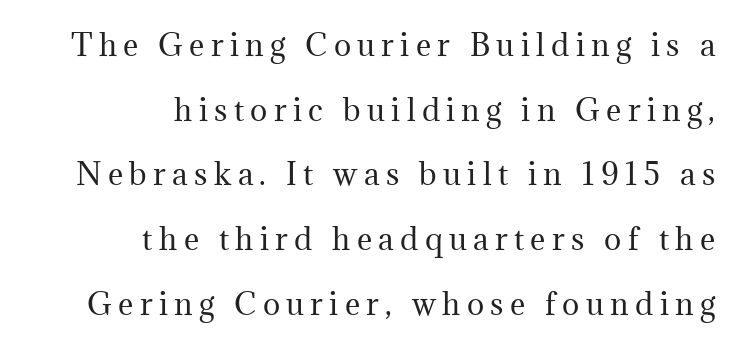
Q: Is the text bold? A: No.
Q: Is the text italic (slanted)? A: No, it is upright.
Q: Is the typeface a serif or a sans-serif typeface? A: Serif.
Q: Is the text underlined? A: No.
Q: How is the paragraph aligned? A: Right-aligned.
Q: Is the spacing between letters normal or unusually wide? A: Unusually wide.
Q: Is the spacing between lines tight, normal or loose? A: Loose.
Q: Width (condensed, normal, or wide)? A: Normal.
Q: Stroke contrast? A: Medium.
Q: x-height? A: Medium.
Q: Monospaced? A: No.
